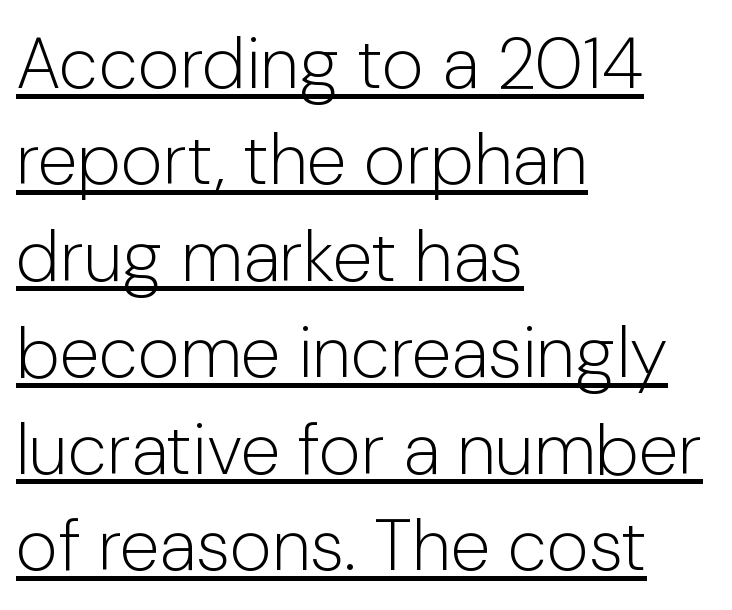
The image shows 72 px light sans-serif type, upright; set left-aligned, normal line spacing (1.34x), normal letter spacing, underlined; low stroke contrast and a medium x-height.
